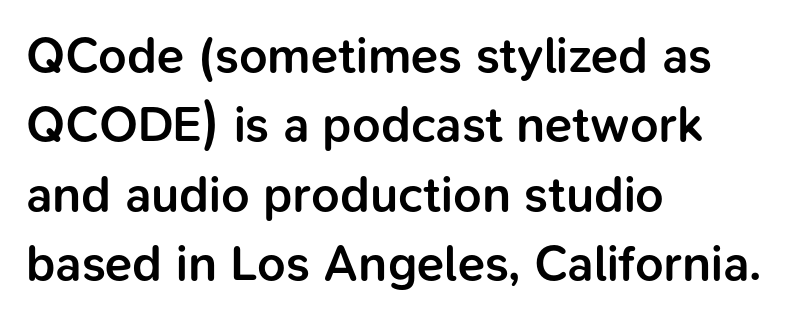
{"serif": "no", "italic": "no", "bold": "semi", "weight": "semibold", "width": "normal", "stroke_contrast": "low", "x_height": "medium", "monospaced": "no", "underline": "no", "align": "left", "line_spacing": "normal", "line_spacing_ratio": 1.39, "letter_spacing": "normal", "letter_spacing_em": 0.0, "glyph_px": 50}
